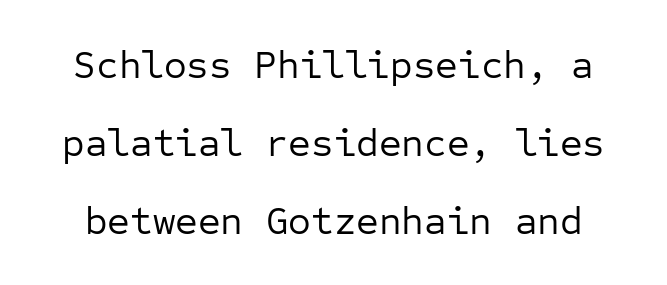
Q: Is the text bold? A: No.
Q: Is the text italic (slanted)? A: No, it is upright.
Q: Is the typeface a serif or a sans-serif typeface? A: Sans-serif.
Q: Is the text underlined? A: No.
Q: Is the spacing between letters normal or unusually wide? A: Normal.
Q: Is the spacing between lines tight, normal or loose? A: Loose.
Q: Width (condensed, normal, or wide)? A: Normal.
Q: Stroke contrast? A: Low.
Q: x-height? A: Medium.
Q: Monospaced? A: Yes.
